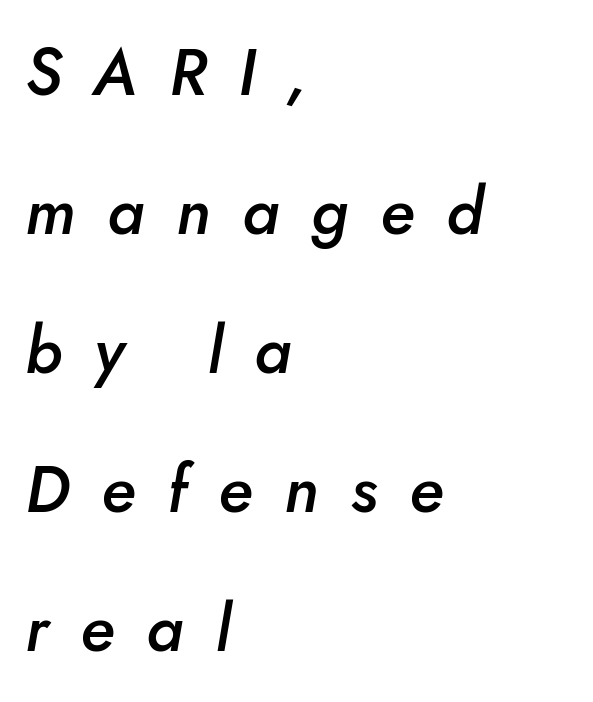
A student would call this left alignment; a typographer would say flush left, rag right. The passage shown is typed in a proportional face where columns would drift. I'd describe the lettering as semibold — firm but not a full bold. Does the lettering tilt? It does — this is italic.
